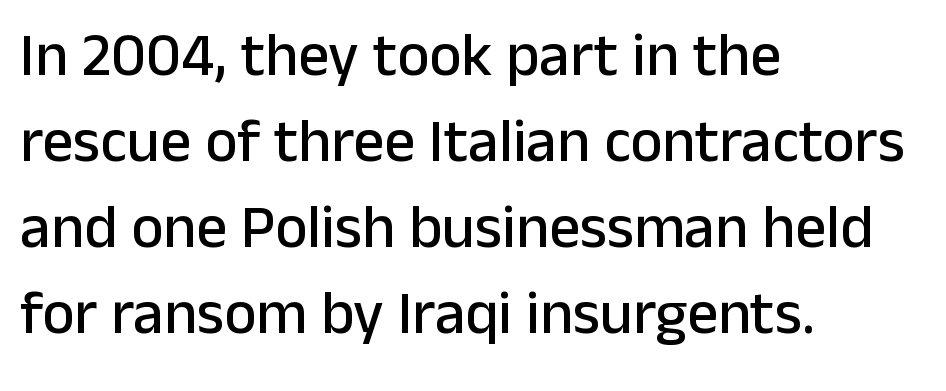
The image shows 61 px sans-serif type, upright; set left-aligned, normal line spacing (1.41x), normal letter spacing, not underlined; low stroke contrast and a medium x-height.
